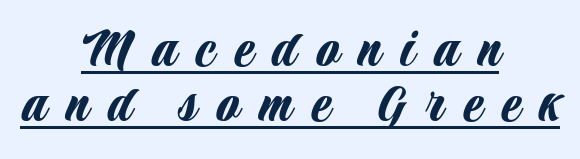
{"serif": "no", "width": "condensed", "stroke_contrast": "low", "x_height": "large", "monospaced": "no", "underline": "yes", "align": "center", "line_spacing": "tight", "line_spacing_ratio": 0.95, "letter_spacing": "wide", "letter_spacing_em": 0.33, "glyph_px": 58}
